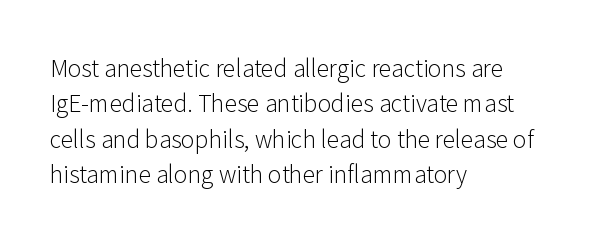
Q: Is the text bold? A: No.
Q: Is the text italic (slanted)? A: No, it is upright.
Q: Is the text underlined? A: No.
Q: How is the paragraph aligned? A: Left-aligned.
Q: Is the spacing between letters normal or unusually wide? A: Normal.
Q: Is the spacing between lines tight, normal or loose? A: Normal.
